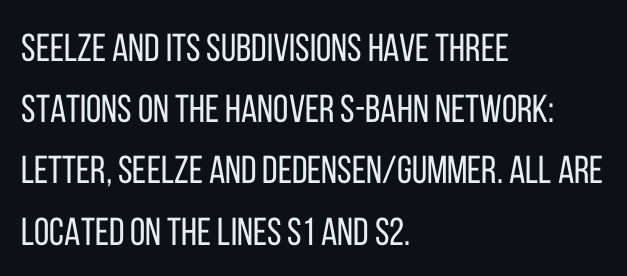
The gap between lines stays unmarked. Each letter's strokes conclude bluntly, with no projecting serifs. Here the glyphs are tracked normally, forming tight word shapes. In terms of posture, this sample is upright.
